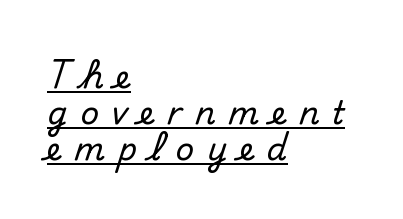
{"serif": "no", "width": "normal", "stroke_contrast": "medium", "x_height": "small", "monospaced": "no", "underline": "yes", "align": "left", "line_spacing": "tight", "line_spacing_ratio": 1.12, "letter_spacing": "wide", "letter_spacing_em": 0.4, "glyph_px": 32}
